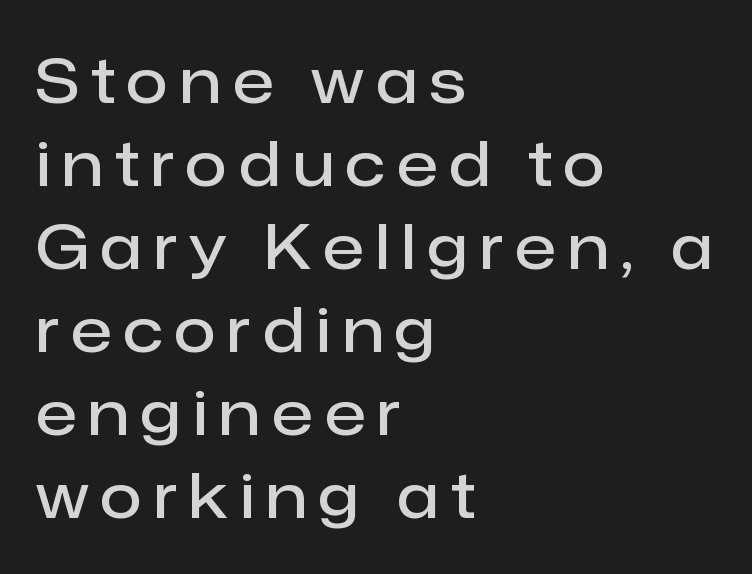
Loose tracking; the words dissolve into strings of separated letters. The passage shown is semibold, sitting just below true bold. Note: no serifs on the glyphs. Line spacing here is normal. The foot of each line stays bare and open. Is the block centered? No — it sits flush against the left margin.
